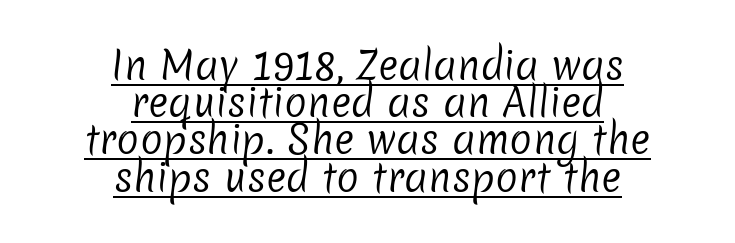
{"serif": "no", "bold": "no", "weight": "regular", "width": "normal", "stroke_contrast": "low", "x_height": "medium", "monospaced": "no", "underline": "yes", "align": "center", "line_spacing": "tight", "line_spacing_ratio": 0.98, "letter_spacing": "normal", "letter_spacing_em": 0.0, "glyph_px": 38}
